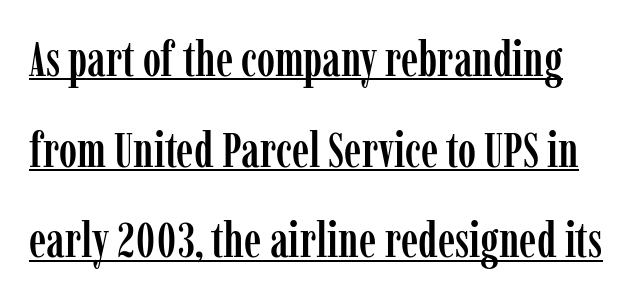
{"serif": "yes", "italic": "no", "width": "condensed", "stroke_contrast": "low", "x_height": "medium", "monospaced": "no", "underline": "yes", "line_spacing_ratio": 1.85, "letter_spacing": "normal", "letter_spacing_em": 0.0, "glyph_px": 49}
